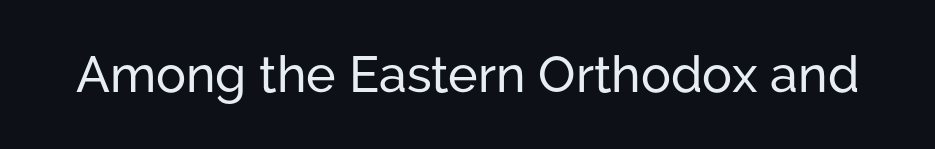
Q: Is the text italic (slanted)? A: No, it is upright.
Q: Is the typeface a serif or a sans-serif typeface? A: Sans-serif.
Q: Is the text underlined? A: No.
Q: Is the spacing between letters normal or unusually wide? A: Normal.
Q: Width (condensed, normal, or wide)? A: Normal.
Q: Stroke contrast? A: Low.
Q: x-height? A: Medium.
Q: Monospaced? A: No.
